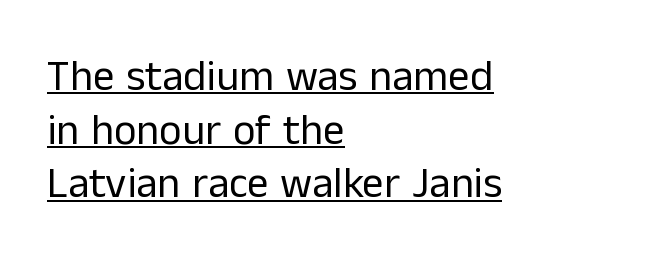
The lines in this sample share a left origin and differ only in where they stop. The typography opts for an upright posture over an oblique one. The rendering uses a moderate line-height, typical for paragraphs. The characters are drawn with everyday or finer stroke widths. The designer went with a sans here, leaving each stem footless.
